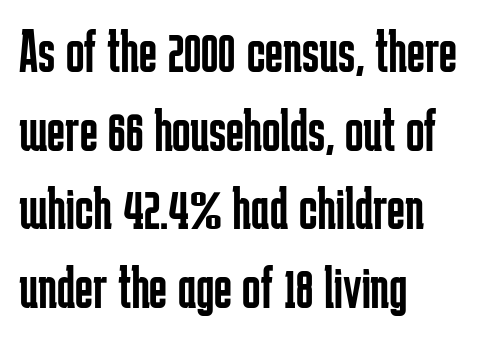
{"serif": "no", "italic": "no", "bold": "no", "weight": "regular", "width": "condensed", "stroke_contrast": "low", "x_height": "medium", "monospaced": "no", "underline": "no", "align": "left", "line_spacing": "normal", "line_spacing_ratio": 1.29, "letter_spacing": "normal", "letter_spacing_em": 0.0, "glyph_px": 61}
